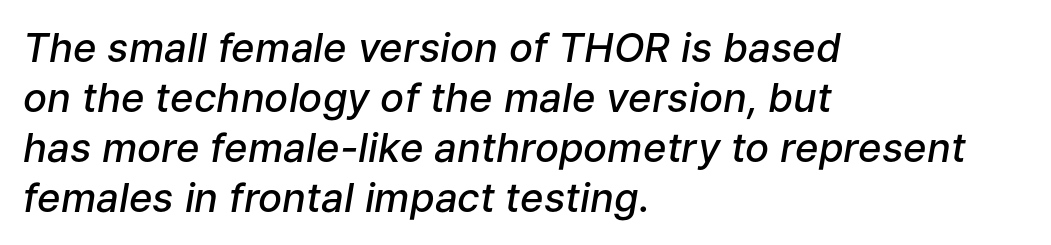
The image shows 40 px semibold type, italic (leaning right); set left-aligned, normal line spacing (1.25x), normal letter spacing, not underlined; low stroke contrast and a medium x-height.
